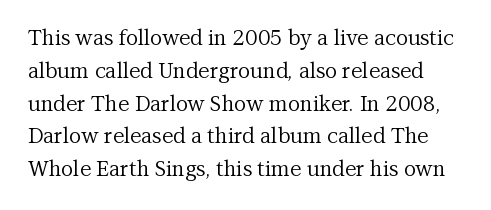
{"italic": "no", "bold": "no", "underline": "no", "line_spacing": "normal", "line_spacing_ratio": 1.56, "letter_spacing": "normal", "letter_spacing_em": 0.0, "glyph_px": 21}
